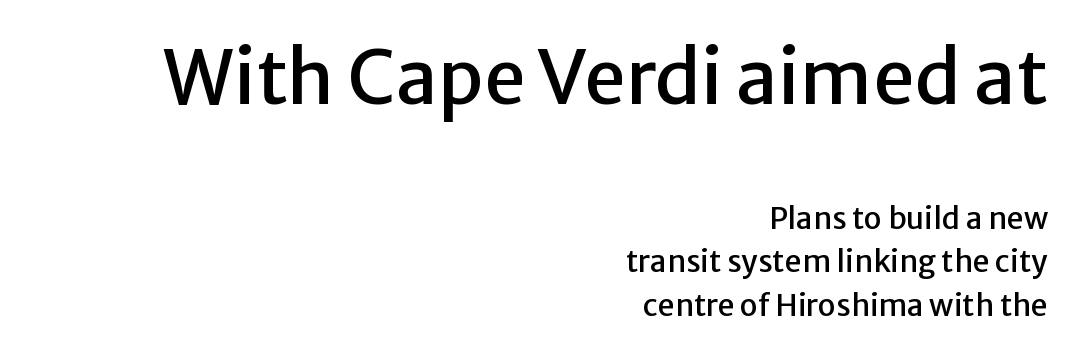
A bare baseline throughout the passage. Here the designer chose a conventional face with non-uniform glyph widths. This sample uses a sans-serif face. Larger block? The one above; the one below is distinctly smaller. The passage shown stacks its lines at a standard gap. Line ends are locked; line starts wander.
